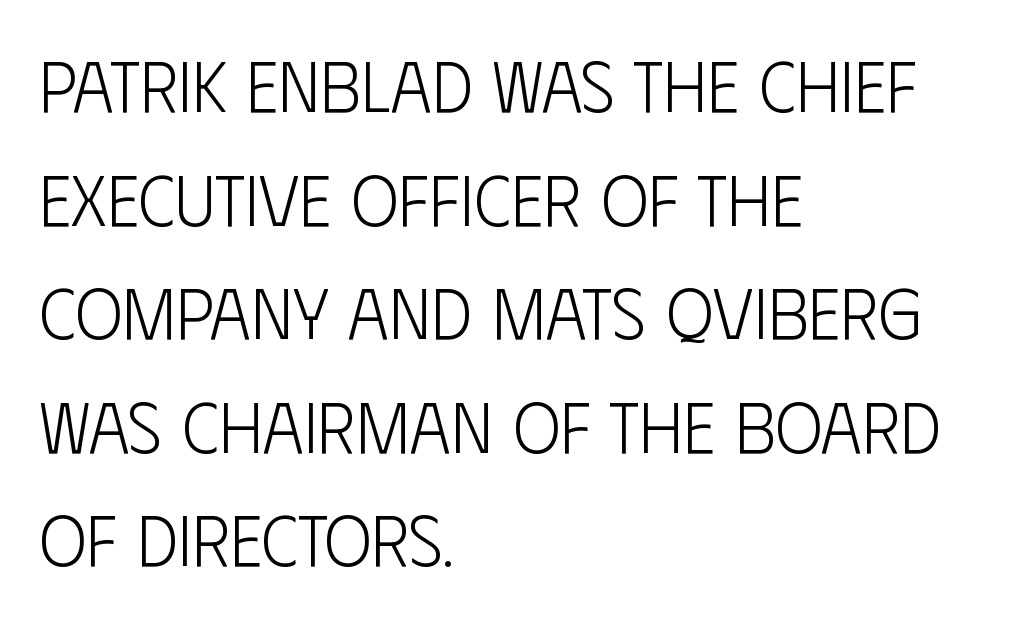
The passage shown is typed in a proportional face where columns would drift. Each row of text sits above clean, open space. This is not heavy type; no bold has been used. No feet cap the strokes, marking this as sans-serif type. The typesetter chose a ragged-right arrangement here. Leading matches the norm, producing a regular column.
